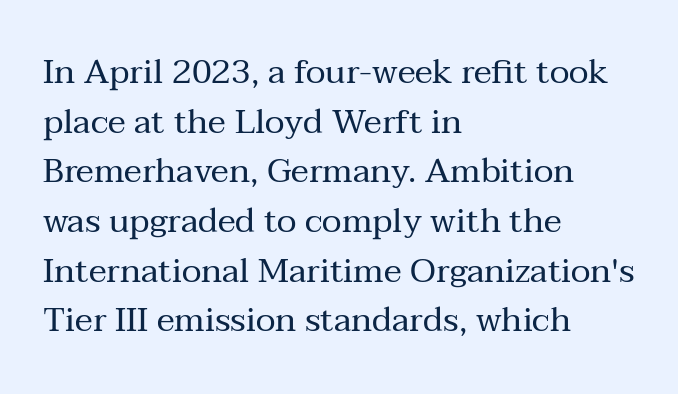
The image shows 34 px regular-weight serif type, upright; set left-aligned, normal line spacing (1.46x), normal letter spacing, not underlined; medium stroke contrast and a medium x-height.
